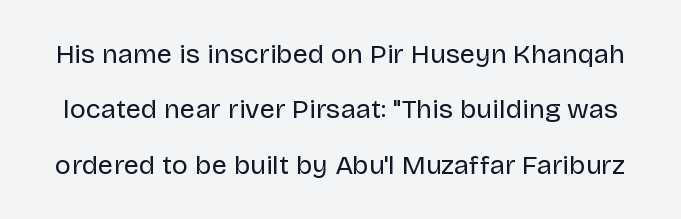
The gap between lines stays unmarked. The weight would be labelled regular, book, light, or lighter still. How would I describe the line gaps? Wide and relaxed. Here the glyphs are tracked normally, forming tight word shapes.
